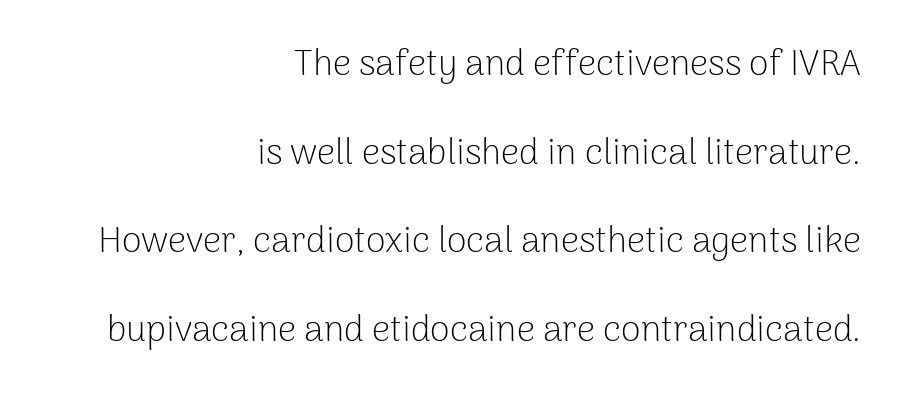
Q: Is the text bold? A: No.
Q: Is the text italic (slanted)? A: No, it is upright.
Q: Is the typeface a serif or a sans-serif typeface? A: Sans-serif.
Q: Is the text underlined? A: No.
Q: How is the paragraph aligned? A: Right-aligned.
Q: Is the spacing between letters normal or unusually wide? A: Normal.
Q: Is the spacing between lines tight, normal or loose? A: Loose.
Q: Width (condensed, normal, or wide)? A: Normal.
Q: Stroke contrast? A: Low.
Q: x-height? A: Medium.
Q: Monospaced? A: No.
